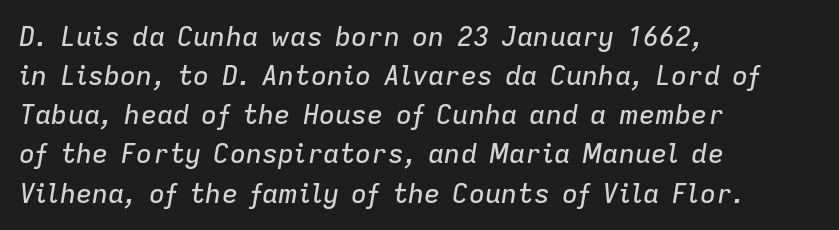
Decoration check: the copy has no underline. Honestly, the letter spacing is just normal — you wouldn't notice it. The axis of the letterforms is tilted away from vertical. Summary of vertical rhythm: regular, with standard interline spacing. Which margin do the lines hug? The left one — the right edge is uneven.
